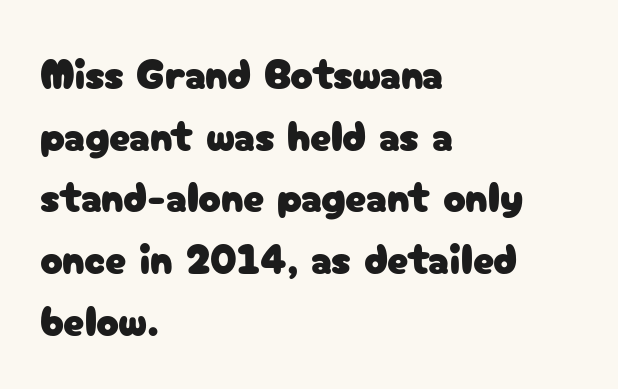
{"serif": "no", "italic": "no", "width": "normal", "stroke_contrast": "low", "x_height": "medium", "monospaced": "no", "underline": "no", "align": "left", "line_spacing": "normal", "line_spacing_ratio": 1.47, "letter_spacing": "normal", "letter_spacing_em": 0.0, "glyph_px": 42}
